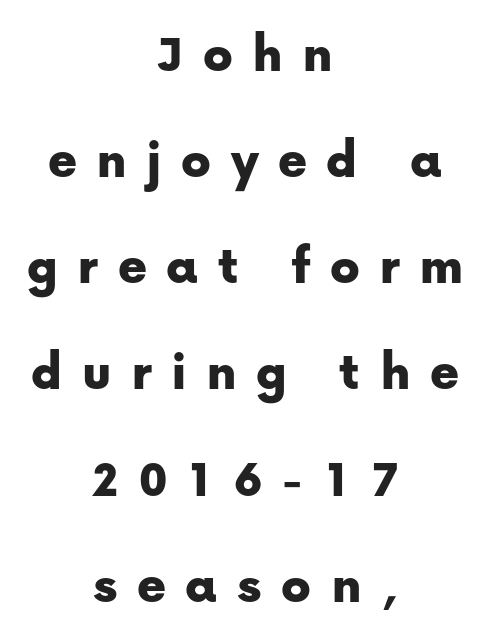
The image shows 55 px sans-serif type, upright; set centered, loose line spacing (1.93x), unusually wide letter spacing (+0.35 em), not underlined; low stroke contrast and a medium x-height.
